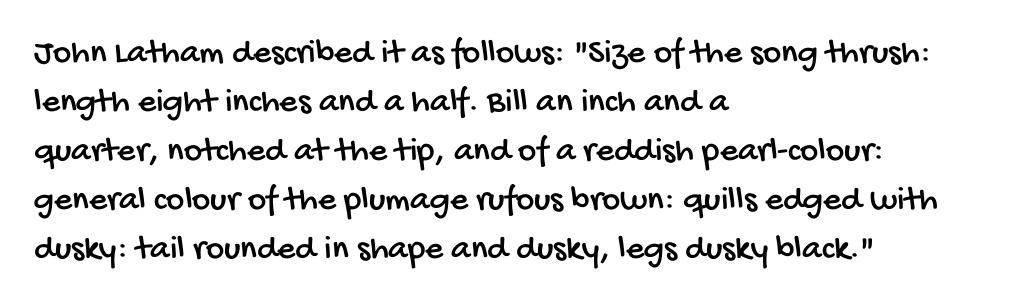
Character widths vary here, with narrow letters taking less room than wide ones. Rows of type keep a routine distance in the vertical direction. The text was rendered using a sans face with plain stroke endings. Decoration check: the copy has no underline. How are the letters spaced? Ordinarily, with no added tracking.
